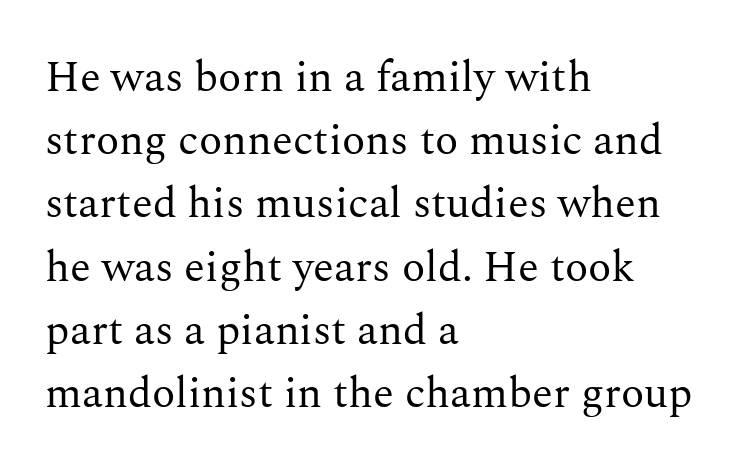
Q: Is the text bold? A: No.
Q: Is the text italic (slanted)? A: No, it is upright.
Q: Is the typeface a serif or a sans-serif typeface? A: Serif.
Q: Is the text underlined? A: No.
Q: How is the paragraph aligned? A: Left-aligned.
Q: Is the spacing between letters normal or unusually wide? A: Normal.
Q: Is the spacing between lines tight, normal or loose? A: Normal.
Q: Width (condensed, normal, or wide)? A: Normal.
Q: Stroke contrast? A: Medium.
Q: x-height? A: Medium.
Q: Monospaced? A: No.
